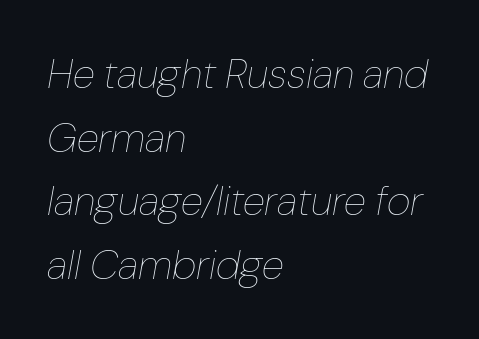
Q: Is the text bold? A: No.
Q: Is the text italic (slanted)? A: Yes, it leans right by about 10 degrees.
Q: Is the text underlined? A: No.
Q: How is the paragraph aligned? A: Left-aligned.
Q: Is the spacing between letters normal or unusually wide? A: Normal.
Q: Is the spacing between lines tight, normal or loose? A: Normal.
Q: Width (condensed, normal, or wide)? A: Normal.
Q: Stroke contrast? A: Low.
Q: x-height? A: Medium.
Q: Monospaced? A: No.
